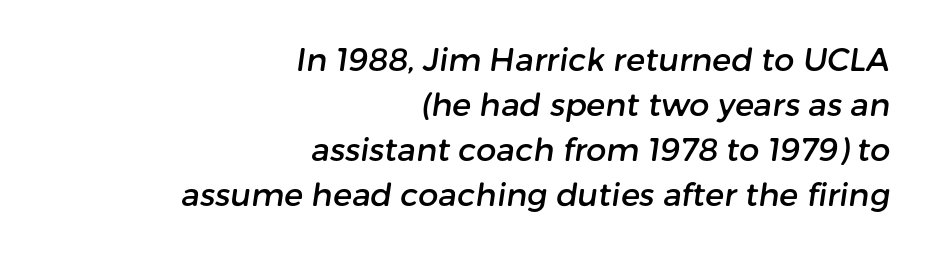
The image shows 32 px sans-serif type; set right-aligned, normal line spacing (1.41x), normal letter spacing, not underlined; low stroke contrast and a medium x-height.
